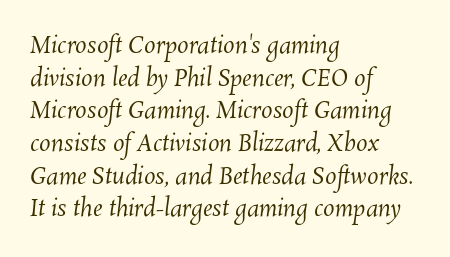
The image shows 23 px text type; set left-aligned, normal line spacing (1.42x), normal letter spacing, not underlined.
